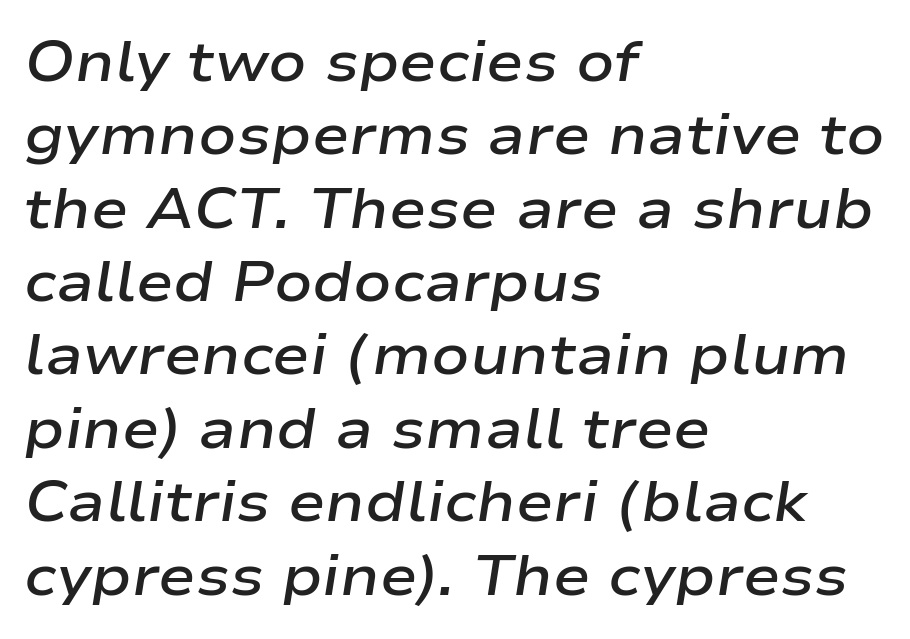
The image shows 56 px semibold, wide type, italic (leaning right); set left-aligned, normal line spacing (1.31x), normal letter spacing, not underlined; low stroke contrast and a medium x-height.
